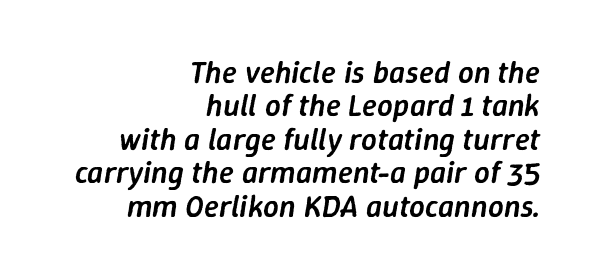
{"italic": "yes", "lean": "right", "slant_degrees": 9, "bold": "semi", "weight": "semibold", "width": "normal", "stroke_contrast": "low", "x_height": "medium", "monospaced": "no", "underline": "no", "align": "right", "line_spacing": "tight", "line_spacing_ratio": 1.08, "letter_spacing": "normal", "letter_spacing_em": 0.0, "glyph_px": 31}
